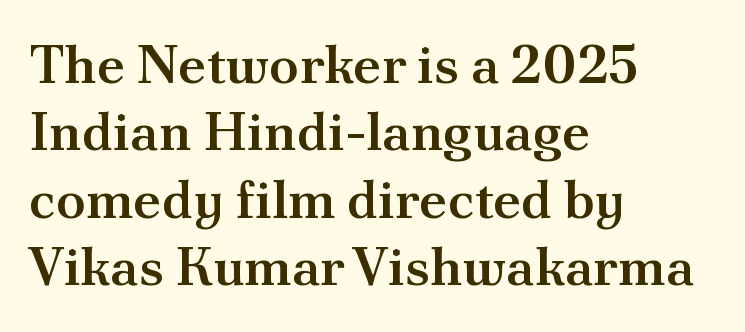
Students, observe: this is what conventionally led text looks like. Caption: semibold face, moderately heavy strokes. The type family on display is of the serif kind. This sample uses plain, unmodified letter spacing. The letters advance in unequal steps, a hallmark of proportional type.
